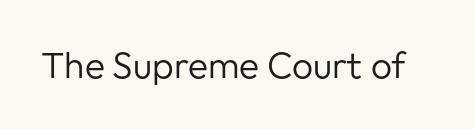
The image shows 37 px regular-weight sans-serif type, upright; set normal letter spacing, not underlined; low stroke contrast and a medium x-height.
